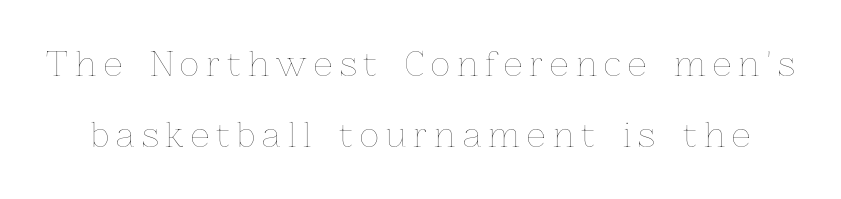
{"italic": "no", "bold": "no", "weight": "thin", "width": "normal", "stroke_contrast": "low", "x_height": "medium", "monospaced": "no", "underline": "no", "line_spacing": "loose", "line_spacing_ratio": 2.14, "letter_spacing": "wide", "letter_spacing_em": 0.22, "glyph_px": 33}
